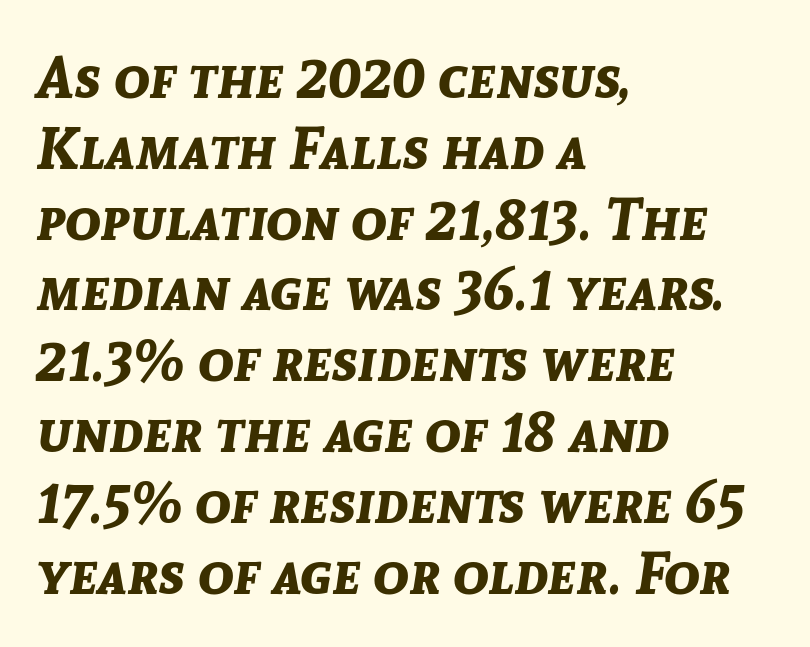
Q: Is the text bold? A: Yes.
Q: Is the text italic (slanted)? A: Yes, it leans right by about 8 degrees.
Q: Is the text underlined? A: No.
Q: How is the paragraph aligned? A: Left-aligned.
Q: Is the spacing between letters normal or unusually wide? A: Normal.
Q: Width (condensed, normal, or wide)? A: Normal.
Q: Stroke contrast? A: Low.
Q: x-height? A: Medium.
Q: Monospaced? A: No.
